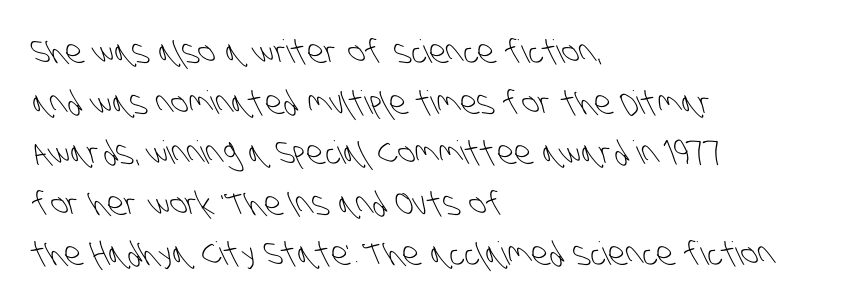
The image shows 32 px light, condensed sans-serif type; set left-aligned, normal line spacing (1.58x), normal letter spacing, not underlined; low stroke contrast and a large x-height.
